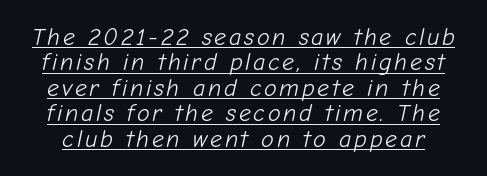
This sample uses an oblique cut, with every glyph tilted off the vertical. Vertical spacing — tight. The typesetter has applied underlining to the passage shown. Think standard paragraph weight, or any step lighter than that.
